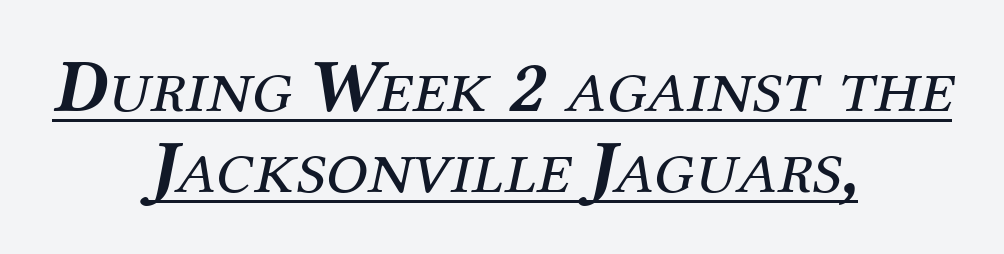
Does the lettering tilt? It does — this is italic. The rendered words wear a rule along their underside. The typesetter chose a symmetrical, centered arrangement here. The cut favours lightness, reaching ordinary text weight at its darkest. Think of a printed novel: that variable character pitch is what you see here. How would I describe the line gaps? Narrow and economical.
